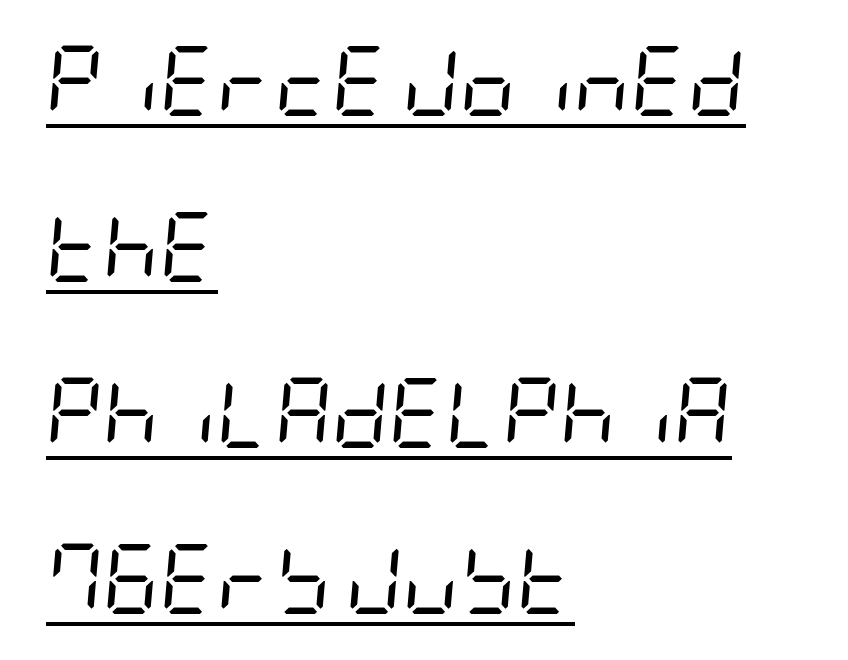
Layout note: lines flush left. Caption: standard tracking, unaltered. Summary of vertical rhythm: relaxed, with wide interline spacing. Quick note: underline on.
